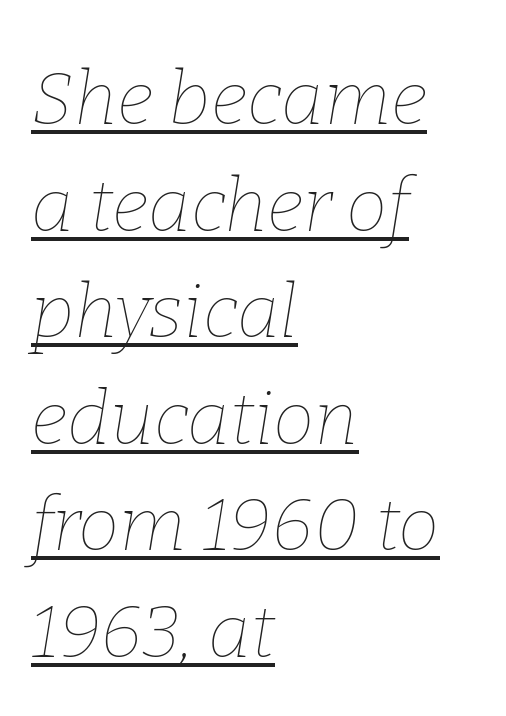
The image shows 74 px thin type, italic (leaning right); set left-aligned, normal line spacing (1.44x), normal letter spacing, underlined; low stroke contrast and a medium x-height.
